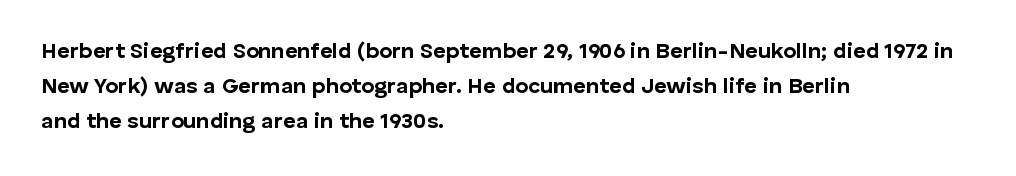
The image shows 22 px bold type, upright; set left-aligned, normal line spacing (1.6x), normal letter spacing, not underlined.
